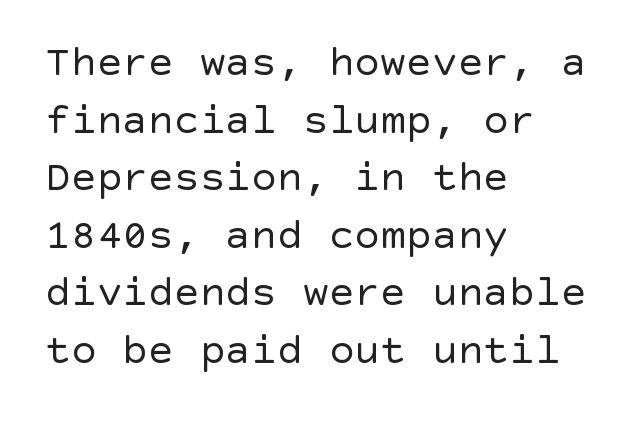
{"serif": "no", "italic": "no", "bold": "no", "weight": "regular", "width": "normal", "x_height": "large", "underline": "no", "align": "left", "line_spacing": "normal", "line_spacing_ratio": 1.34, "letter_spacing": "normal", "letter_spacing_em": 0.0, "glyph_px": 43}
